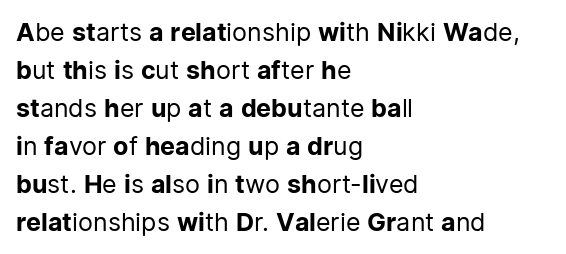
{"italic": "no", "bold": "no", "underline": "no", "align": "left", "line_spacing": "normal", "line_spacing_ratio": 1.52, "letter_spacing": "normal", "letter_spacing_em": 0.0, "glyph_px": 25}
